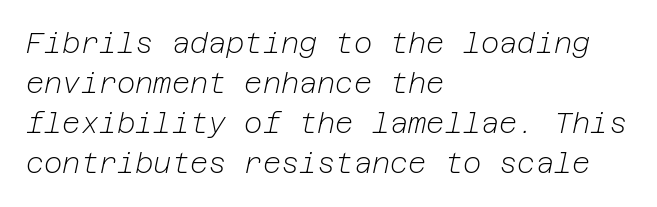
The passage shown is not underscored anywhere. One glance says typical: line gaps are just what's usual. Stroke thickness stays within the range of a standard reading face or lighter. Typeset ragged right — the left edge is the straight one. The rendering applies a slant to the glyphs. The letterforms sit shoulder to shoulder at normal distance.
